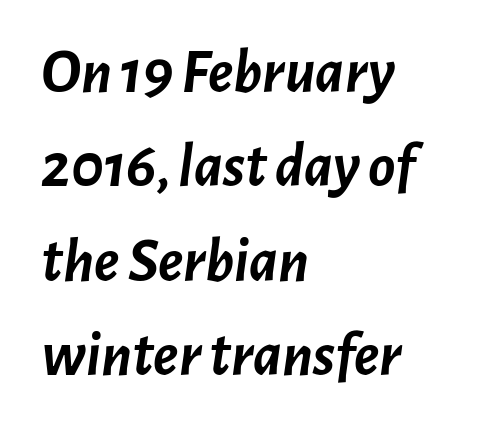
Q: Is the text bold? A: Yes.
Q: Is the text italic (slanted)? A: Yes, it leans right by about 7 degrees.
Q: Is the text underlined? A: No.
Q: How is the paragraph aligned? A: Left-aligned.
Q: Is the spacing between letters normal or unusually wide? A: Normal.
Q: Is the spacing between lines tight, normal or loose? A: Normal.
Q: Width (condensed, normal, or wide)? A: Normal.
Q: Stroke contrast? A: Low.
Q: x-height? A: Medium.
Q: Monospaced? A: No.
